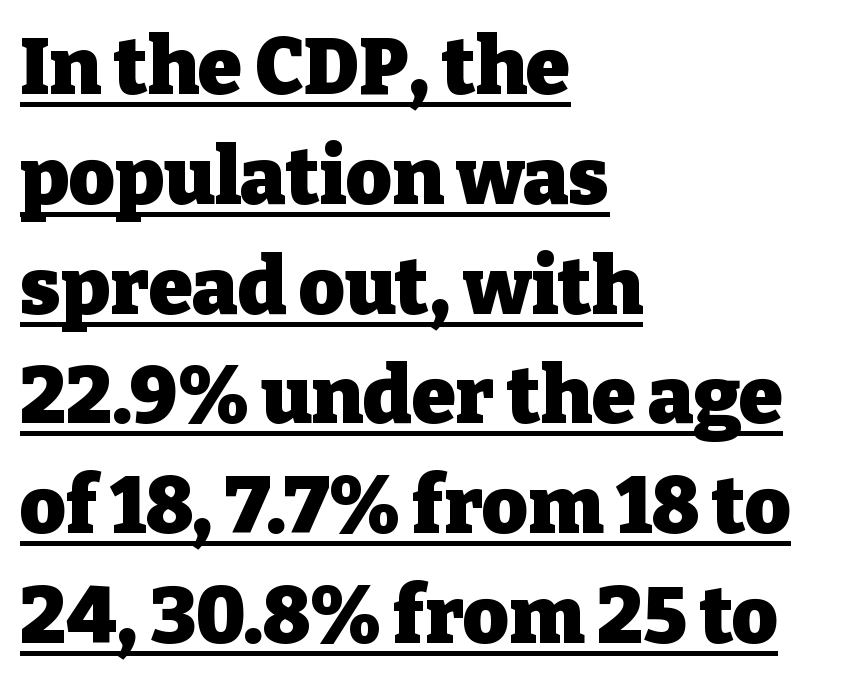
{"serif": "yes", "italic": "no", "bold": "yes", "weight": "heavy", "width": "normal", "stroke_contrast": "low", "x_height": "medium", "monospaced": "no", "underline": "yes", "align": "left", "line_spacing": "normal", "line_spacing_ratio": 1.39, "letter_spacing": "normal", "letter_spacing_em": 0.0, "glyph_px": 79}
